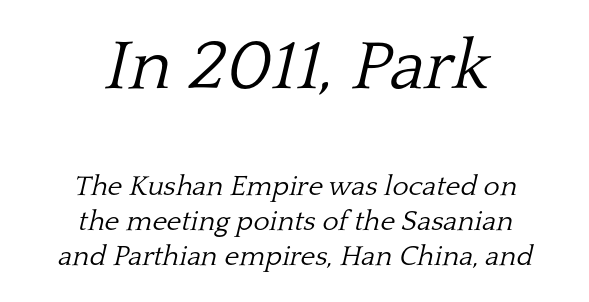
These lines are centered, leaving both edges ragged. The passage shown stacks its lines at a standard gap. Each row of text sits above clean, open space. On a weight scale, this lands at 450 or below. Top chunk: large. Bottom chunk: small. The type is set solid horizontally, with unmodified tracking.
